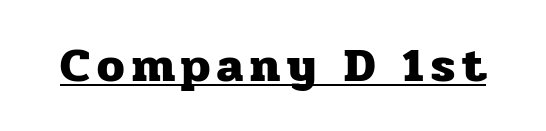
{"serif": "yes", "italic": "no", "bold": "yes", "weight": "heavy", "width": "normal", "stroke_contrast": "low", "x_height": "medium", "monospaced": "no", "underline": "yes", "glyph_px": 49}
